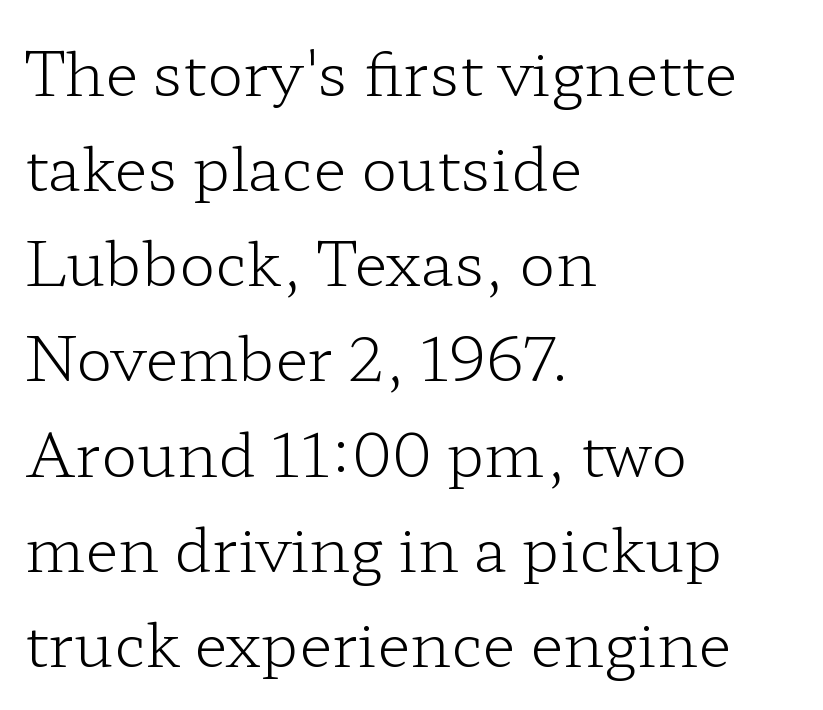
Q: Is the text bold? A: No.
Q: Is the text italic (slanted)? A: No, it is upright.
Q: Is the typeface a serif or a sans-serif typeface? A: Serif.
Q: Is the text underlined? A: No.
Q: How is the paragraph aligned? A: Left-aligned.
Q: Is the spacing between letters normal or unusually wide? A: Normal.
Q: Is the spacing between lines tight, normal or loose? A: Normal.
Q: Width (condensed, normal, or wide)? A: Wide.
Q: Stroke contrast? A: Low.
Q: x-height? A: Medium.
Q: Monospaced? A: No.
